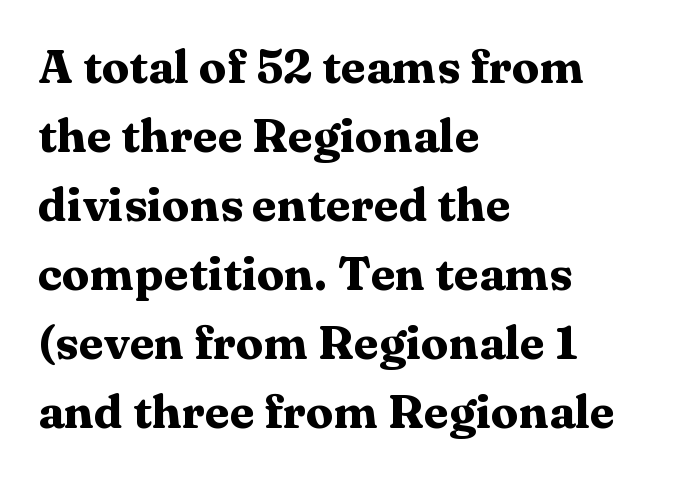
{"serif": "yes", "italic": "no", "bold": "yes", "weight": "heavy", "width": "wide", "stroke_contrast": "medium", "x_height": "medium", "monospaced": "no", "underline": "no", "align": "left", "line_spacing": "normal", "line_spacing_ratio": 1.5, "letter_spacing": "normal", "letter_spacing_em": 0.0, "glyph_px": 46}
